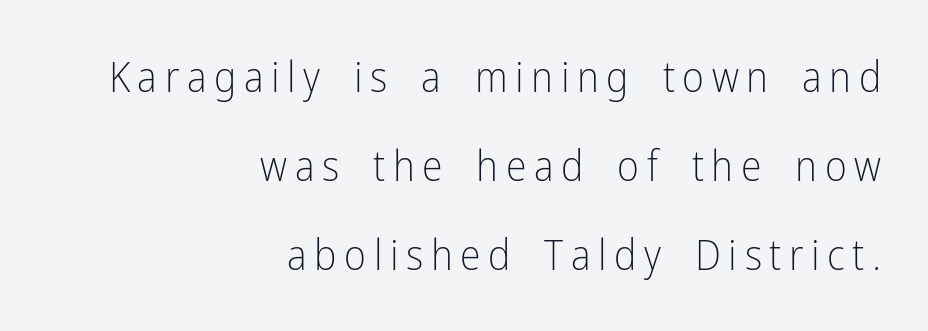
Q: Is the text bold? A: No.
Q: Is the text italic (slanted)? A: No, it is upright.
Q: Is the typeface a serif or a sans-serif typeface? A: Sans-serif.
Q: Is the text underlined? A: No.
Q: How is the paragraph aligned? A: Right-aligned.
Q: Is the spacing between lines tight, normal or loose? A: Loose.
Q: Width (condensed, normal, or wide)? A: Condensed.
Q: Stroke contrast? A: Low.
Q: x-height? A: Medium.
Q: Monospaced? A: No.
